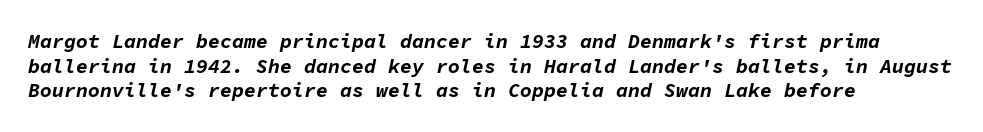
Q: Is the text bold? A: Yes.
Q: Is the text italic (slanted)? A: Yes, it leans right by about 11 degrees.
Q: Is the text underlined? A: No.
Q: How is the paragraph aligned? A: Left-aligned.
Q: Is the spacing between letters normal or unusually wide? A: Normal.
